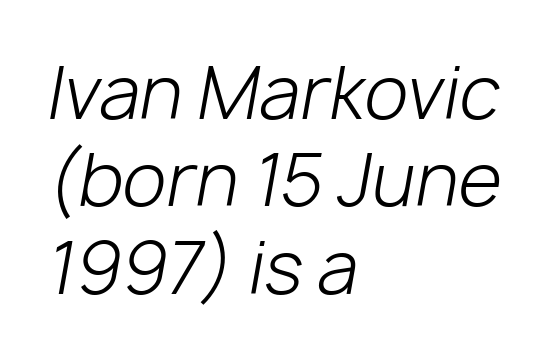
Glyph-to-glyph distance matches everyday printed text. This sample has the flowing, uneven cadence of proportional lettering. Descender tails drop into unmarked territory. All the whitespace from short lines collects on the right.
